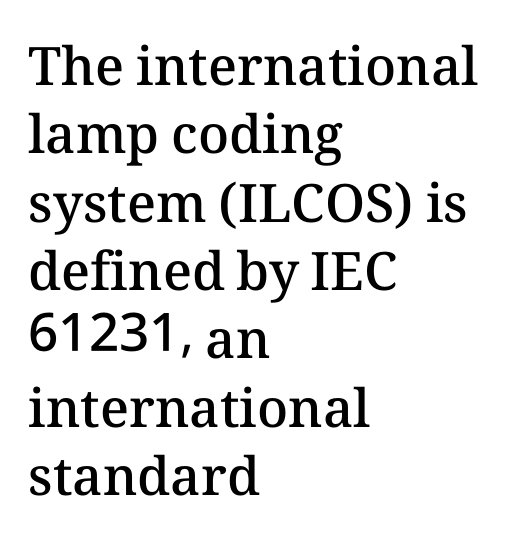
Q: Is the text bold? A: Semi-bold.
Q: Is the text italic (slanted)? A: No, it is upright.
Q: Is the text underlined? A: No.
Q: How is the paragraph aligned? A: Left-aligned.
Q: Is the spacing between letters normal or unusually wide? A: Normal.
Q: Is the spacing between lines tight, normal or loose? A: Normal.
Q: Width (condensed, normal, or wide)? A: Normal.
Q: Stroke contrast? A: Medium.
Q: x-height? A: Medium.
Q: Monospaced? A: No.
